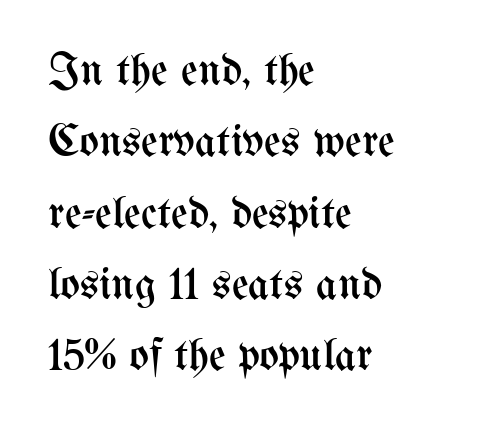
{"italic": "no", "bold": "no", "weight": "regular", "width": "condensed", "stroke_contrast": "medium", "x_height": "medium", "monospaced": "no", "underline": "no", "align": "left", "line_spacing": "normal", "line_spacing_ratio": 1.55, "letter_spacing": "normal", "letter_spacing_em": 0.0, "glyph_px": 46}
